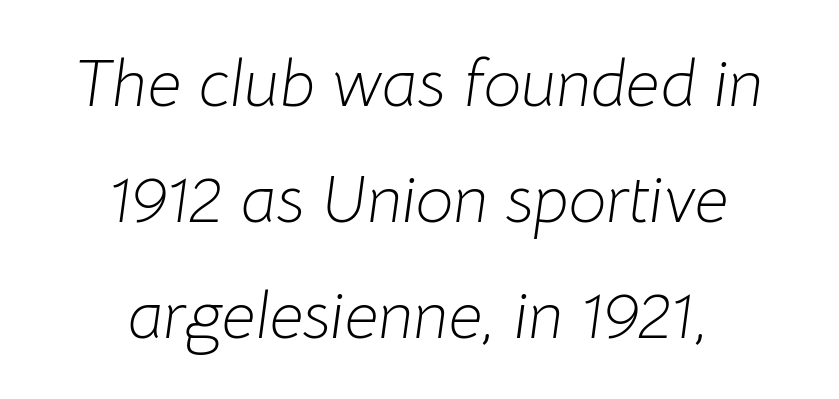
Q: Is the text bold? A: No.
Q: Is the text italic (slanted)? A: Yes, it leans right by about 8 degrees.
Q: Is the text underlined? A: No.
Q: How is the paragraph aligned? A: Centered.
Q: Is the spacing between letters normal or unusually wide? A: Normal.
Q: Width (condensed, normal, or wide)? A: Normal.
Q: Stroke contrast? A: Low.
Q: x-height? A: Medium.
Q: Monospaced? A: No.
